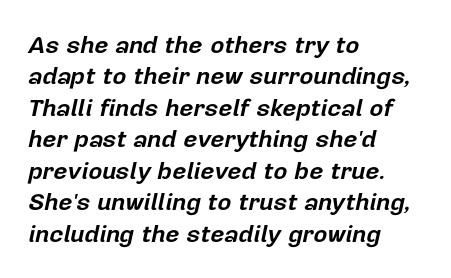
{"italic": "yes", "lean": "right", "slant_degrees": 12, "bold": "yes", "underline": "no", "align": "left", "line_spacing": "normal", "line_spacing_ratio": 1.31, "letter_spacing": "normal", "letter_spacing_em": 0.0, "glyph_px": 24}
